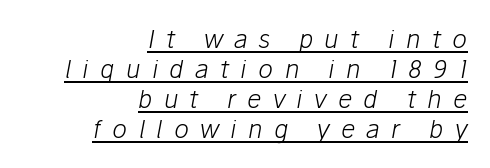
Q: Is the text bold? A: No.
Q: Is the text italic (slanted)? A: Yes, it leans right by about 10 degrees.
Q: Is the text underlined? A: Yes.
Q: How is the paragraph aligned? A: Right-aligned.
Q: Is the spacing between letters normal or unusually wide? A: Unusually wide.
